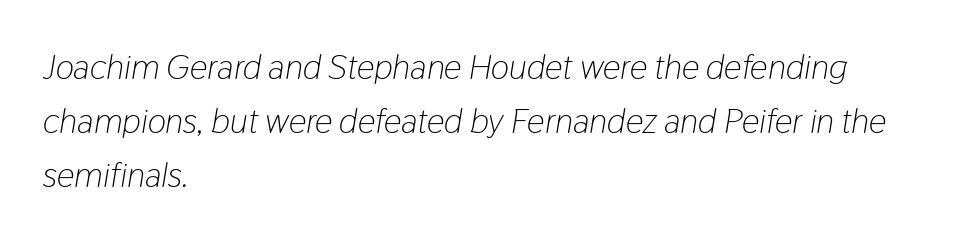
{"italic": "yes", "lean": "right", "slant_degrees": 9, "bold": "no", "weight": "light", "width": "condensed", "stroke_contrast": "low", "x_height": "medium", "monospaced": "no", "underline": "no", "align": "left", "line_spacing": "normal", "line_spacing_ratio": 1.54, "letter_spacing": "normal", "letter_spacing_em": 0.0, "glyph_px": 35}
